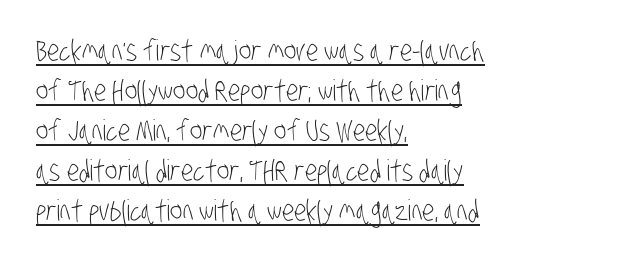
Spacing between characters is what you'd get straight out of the box. The characters display no serif detailing; their extremities are plain. The strokes are not fattened; the text isn't bold. Every row of glyphs begins at an identical x-position on the left. These lines are rendered in a variable-pitch font. The space between consecutive lines is moderate.
